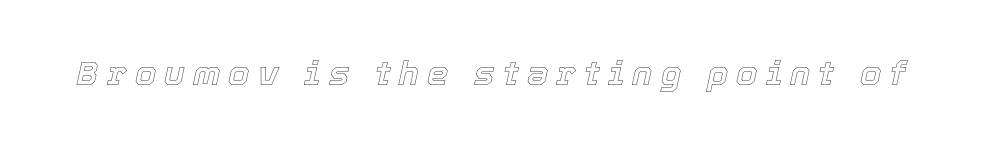
The image shows 34 px text type, italic (leaning right); set unusually wide letter spacing (+0.24 em), not underlined; a medium x-height.
